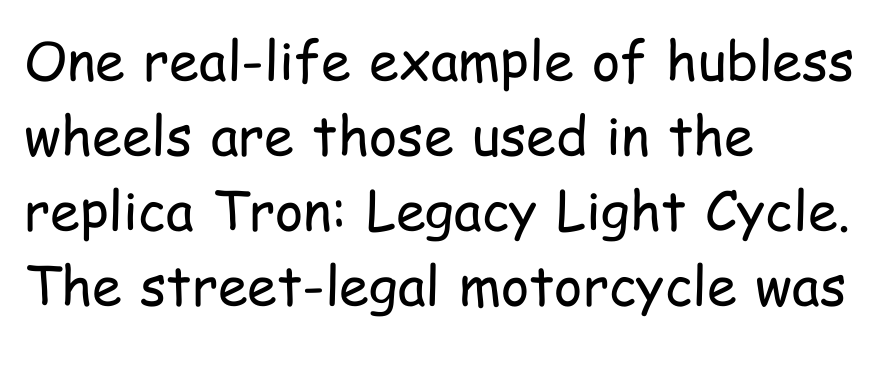
The image shows 54 px regular-weight, condensed sans-serif type, upright; set left-aligned, normal line spacing (1.39x), normal letter spacing, not underlined; low stroke contrast and a medium x-height.
